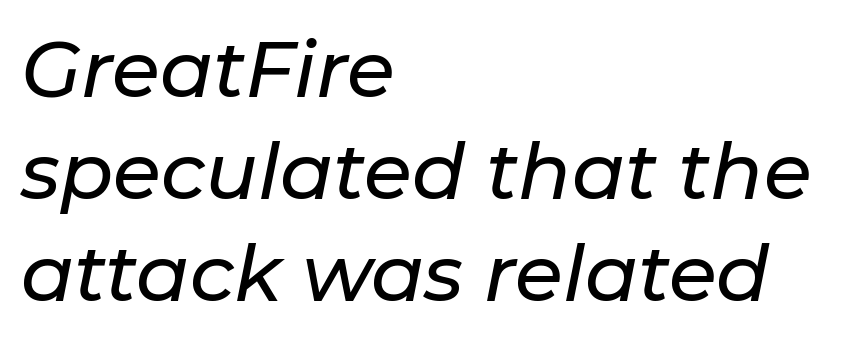
{"italic": "yes", "lean": "right", "slant_degrees": 11, "width": "normal", "stroke_contrast": "low", "x_height": "medium", "monospaced": "no", "underline": "no", "align": "left", "line_spacing": "normal", "line_spacing_ratio": 1.31, "letter_spacing": "normal", "letter_spacing_em": 0.0, "glyph_px": 78}
